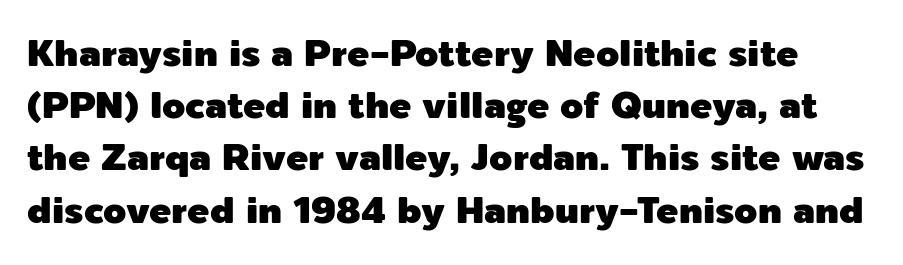
Q: Is the text italic (slanted)? A: No, it is upright.
Q: Is the typeface a serif or a sans-serif typeface? A: Sans-serif.
Q: Is the text underlined? A: No.
Q: Is the spacing between letters normal or unusually wide? A: Normal.
Q: Is the spacing between lines tight, normal or loose? A: Normal.
Q: Width (condensed, normal, or wide)? A: Normal.
Q: x-height? A: Medium.
Q: Monospaced? A: No.
